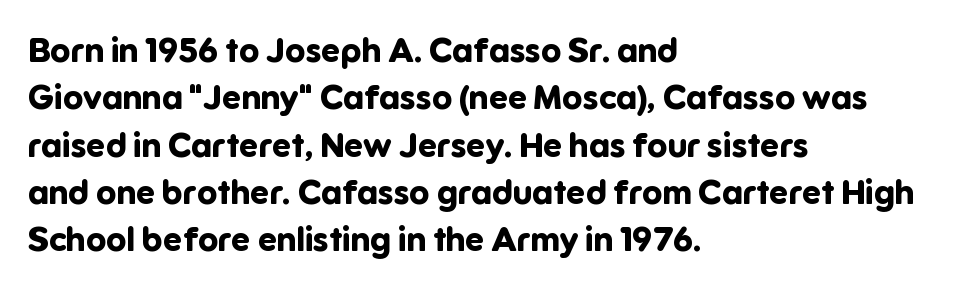
{"serif": "no", "italic": "no", "bold": "yes", "weight": "bold", "width": "normal", "stroke_contrast": "low", "x_height": "medium", "monospaced": "no", "underline": "no", "align": "left", "line_spacing": "normal", "line_spacing_ratio": 1.39, "letter_spacing": "normal", "letter_spacing_em": 0.0, "glyph_px": 34}
